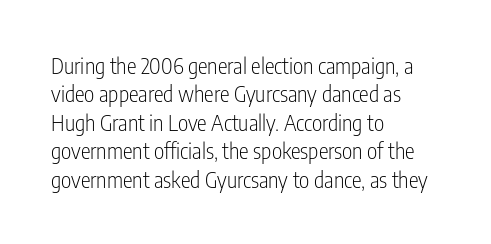
Rule under the text: the space is simply empty. Honestly, the letter spacing is just normal — you wouldn't notice it. The font's upright variant was chosen for this text. The strokes are not fattened; the text isn't bold. Layout note: lines flush left. The designer left line spacing at the default.
